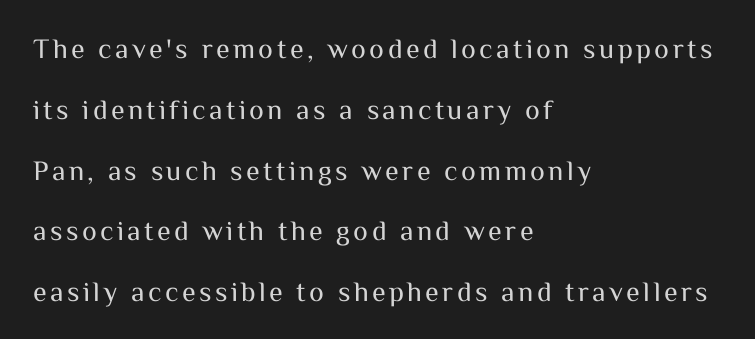
The image shows 28 px regular-weight sans-serif type, upright; set left-aligned, loose line spacing (2.17x), not underlined; medium stroke contrast and a medium x-height.
